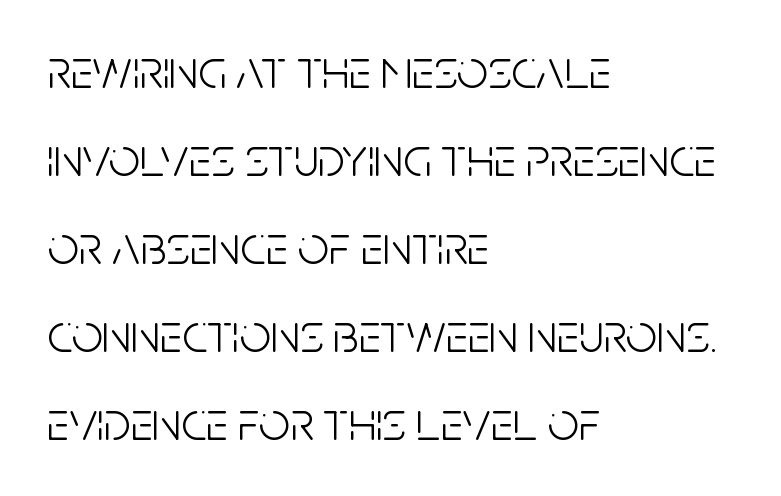
{"serif": "no", "italic": "no", "bold": "no", "weight": "light", "width": "condensed", "stroke_contrast": "low", "x_height": "large", "monospaced": "no", "underline": "no", "align": "left", "line_spacing": "normal", "line_spacing_ratio": 1.6, "letter_spacing": "normal", "letter_spacing_em": 0.0, "glyph_px": 55}
